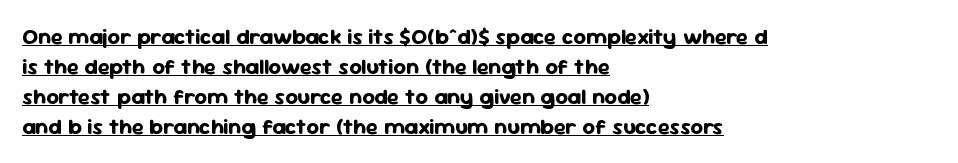
Between one letter and the next there's only the usual sliver of space. The strokes are fattened all the way to bold. A normal amount of white space separates one row of letters from the next. The rendered words wear a rule along their underside. Is there any slant? The stems are plumb.
